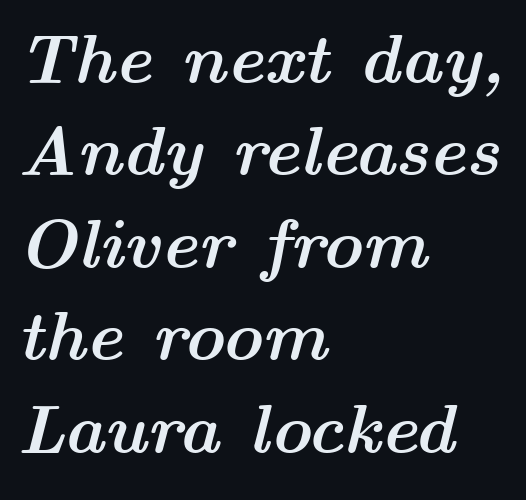
Q: Is the text bold? A: Yes.
Q: Is the text italic (slanted)? A: Yes, it leans right by about 14 degrees.
Q: Is the text underlined? A: No.
Q: How is the paragraph aligned? A: Left-aligned.
Q: Is the spacing between letters normal or unusually wide? A: Normal.
Q: Is the spacing between lines tight, normal or loose? A: Normal.
Q: Width (condensed, normal, or wide)? A: Wide.
Q: Stroke contrast? A: Medium.
Q: x-height? A: Medium.
Q: Monospaced? A: No.
